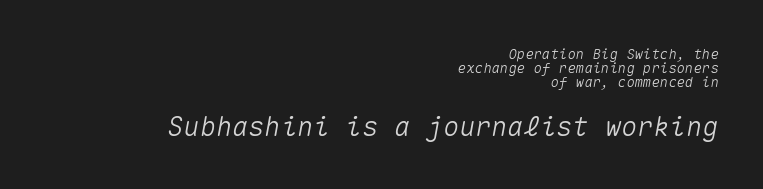
{"italic": "yes", "lean": "right", "slant_degrees": 10, "underline": "no", "align": "right", "line_spacing": "tight", "line_spacing_ratio": 1.0, "letter_spacing": "normal", "letter_spacing_em": 0.0, "larger_block": "second", "size_ratio": 1.93, "glyph_px": 27}
